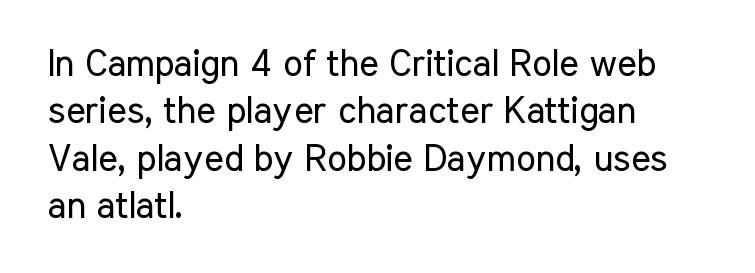
{"serif": "no", "italic": "no", "bold": "no", "weight": "regular", "width": "condensed", "stroke_contrast": "low", "x_height": "medium", "monospaced": "no", "underline": "no", "align": "left", "line_spacing": "normal", "line_spacing_ratio": 1.28, "letter_spacing": "normal", "letter_spacing_em": 0.0, "glyph_px": 37}
